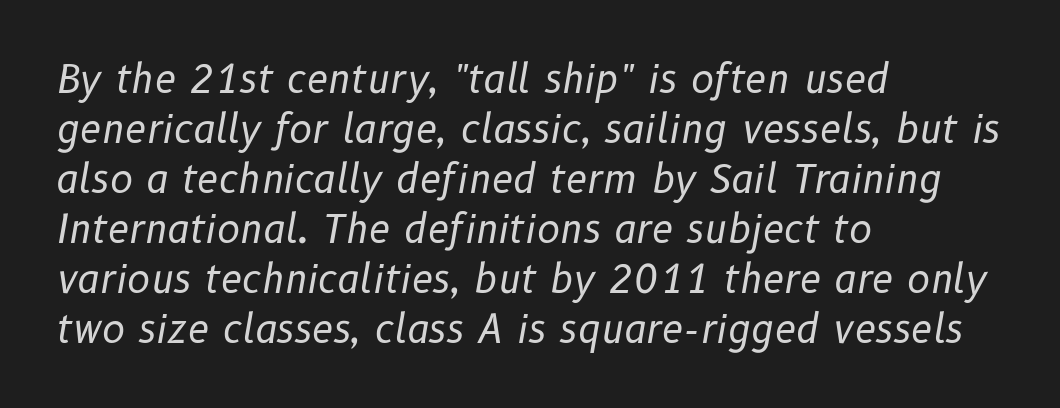
{"italic": "yes", "lean": "right", "slant_degrees": 10, "bold": "no", "weight": "regular", "width": "normal", "stroke_contrast": "low", "x_height": "medium", "monospaced": "no", "underline": "no", "align": "left", "line_spacing": "normal", "line_spacing_ratio": 1.28, "letter_spacing": "normal", "letter_spacing_em": 0.0, "glyph_px": 39}
